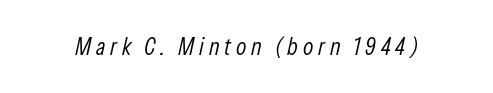
Q: Is the text bold? A: No.
Q: Is the text italic (slanted)? A: Yes, it leans right by about 13 degrees.
Q: Is the text underlined? A: No.
Q: Is the spacing between letters normal or unusually wide? A: Unusually wide.
